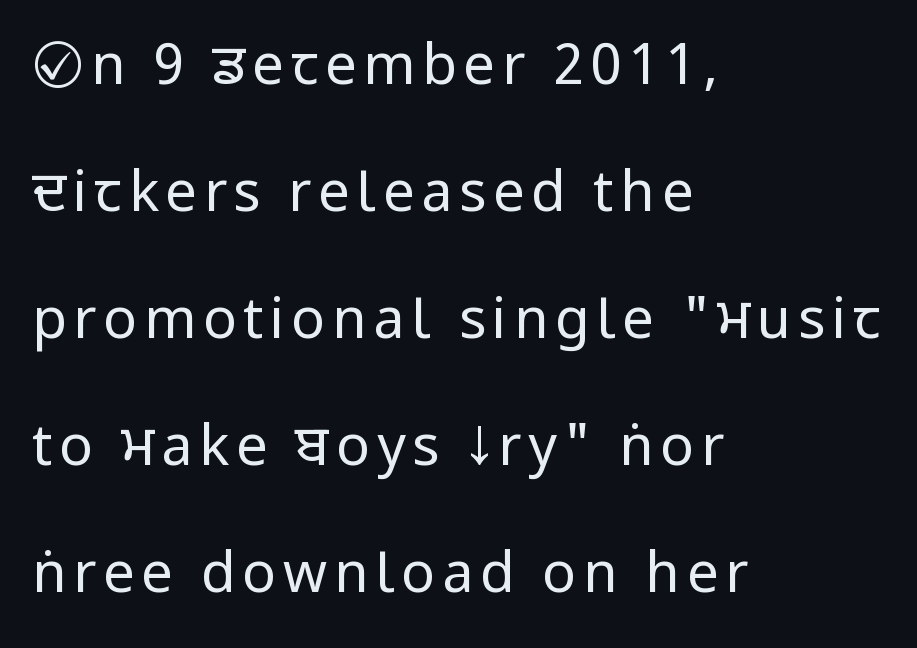
Q: Is the text bold? A: No.
Q: Is the text italic (slanted)? A: No, it is upright.
Q: Is the typeface a serif or a sans-serif typeface? A: Sans-serif.
Q: Is the text underlined? A: No.
Q: How is the paragraph aligned? A: Left-aligned.
Q: Is the spacing between lines tight, normal or loose? A: Loose.
Q: Width (condensed, normal, or wide)? A: Condensed.
Q: Stroke contrast? A: Low.
Q: x-height? A: Large.
Q: Monospaced? A: No.
